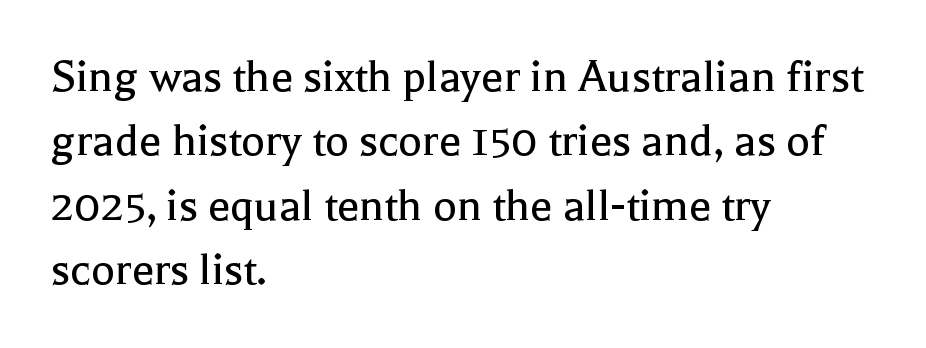
A roman cut, with each character standing at attention. Do the characters align in a grid? No, the font is proportional. The horizontal fit of the characters is conventional and even. The rendering uses a moderate line-height, typical for paragraphs. The rendering anchors every line to the left-hand side. Rule under the text: the space is simply empty.
